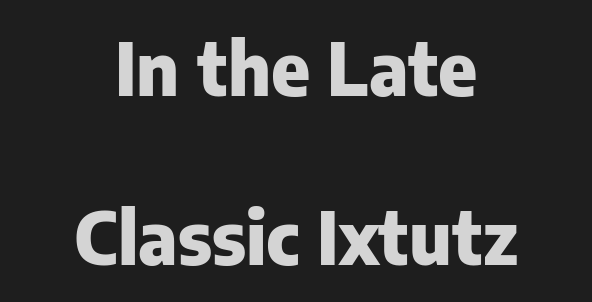
{"serif": "no", "italic": "no", "bold": "yes", "weight": "heavy", "width": "normal", "stroke_contrast": "low", "x_height": "medium", "monospaced": "no", "underline": "no", "align": "center", "line_spacing": "loose", "line_spacing_ratio": 2.29, "letter_spacing": "normal", "letter_spacing_em": 0.0, "glyph_px": 74}
